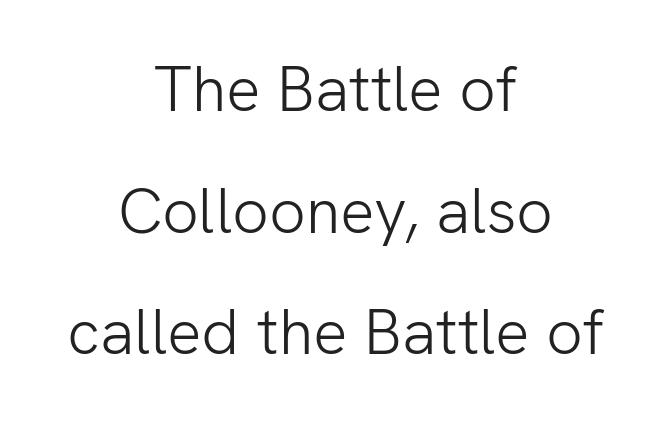
Posture: straight, roman, zero tilt. Glyph-to-glyph distance matches everyday printed text. Is this a fixed-width face? No — the glyphs have proportional, varying widths. The letters carry no serifs — their stems end cleanly without finishing strokes. Each new line begins a long way beneath the previous one. Is this a heavy cut? Hardly; it is regular or lighter.
